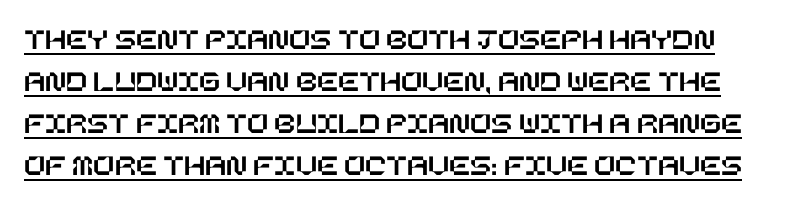
The image shows 31 px text type, upright; set normal line spacing (1.35x), normal letter spacing, underlined; low stroke contrast and a large x-height.
